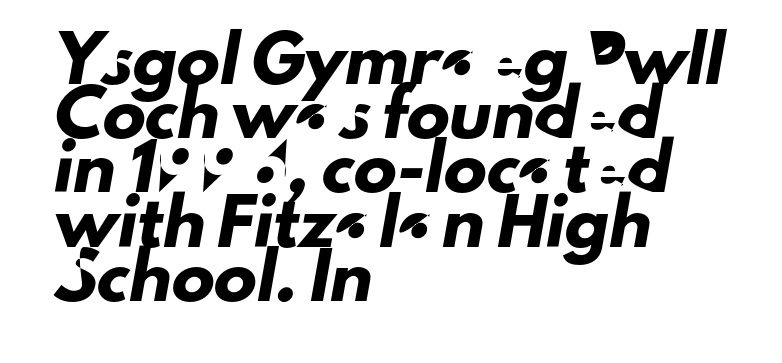
{"serif": "no", "width": "normal", "stroke_contrast": "low", "x_height": "small", "monospaced": "no", "underline": "no", "align": "left", "line_spacing": "normal", "line_spacing_ratio": 1.26, "letter_spacing": "normal", "letter_spacing_em": 0.0, "glyph_px": 43}
